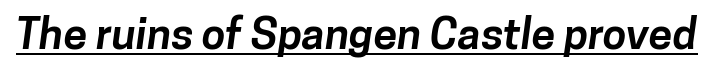
Inter-character spacing is left at the font's built-in metrics. The designer went with a sans here, leaving each stem footless. Proportional: the letters do not fall into vertical columns. This rendering features underlined lettering. What weight is shown? A full bold with thick strokes.
